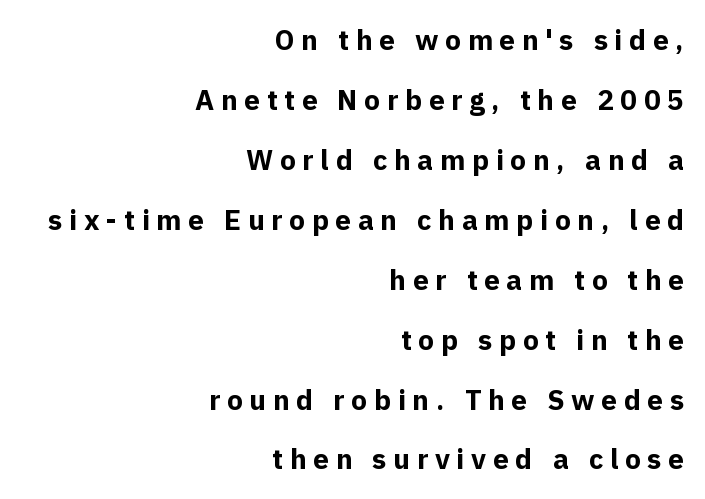
Q: Is the text bold? A: Yes.
Q: Is the text italic (slanted)? A: No, it is upright.
Q: Is the typeface a serif or a sans-serif typeface? A: Sans-serif.
Q: Is the text underlined? A: No.
Q: How is the paragraph aligned? A: Right-aligned.
Q: Is the spacing between letters normal or unusually wide? A: Unusually wide.
Q: Is the spacing between lines tight, normal or loose? A: Loose.
Q: Width (condensed, normal, or wide)? A: Normal.
Q: x-height? A: Medium.
Q: Monospaced? A: No.
